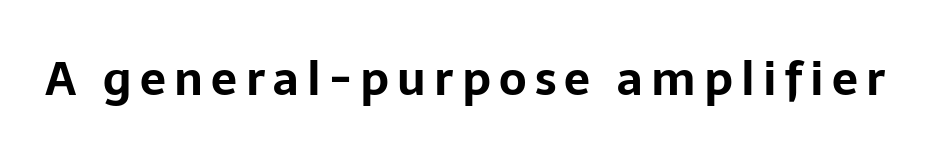
Every stem runs plumb, perpendicular to the baseline. Its strokes are broad and dark, the hallmark of bold type. What kind of face is this? One without serifs — a sans. Type without underlining.
